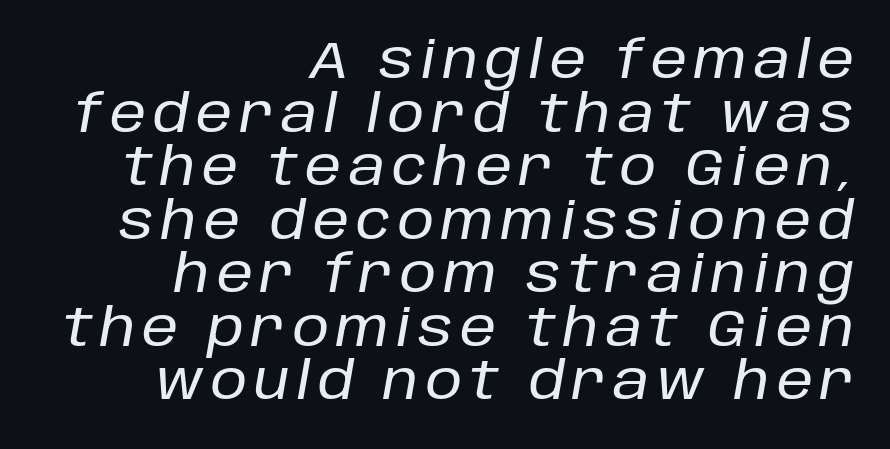
{"italic": "yes", "lean": "right", "slant_degrees": 10, "width": "normal", "stroke_contrast": "low", "x_height": "large", "monospaced": "no", "underline": "no", "align": "right", "line_spacing": "tight", "line_spacing_ratio": 1.03, "glyph_px": 52}
